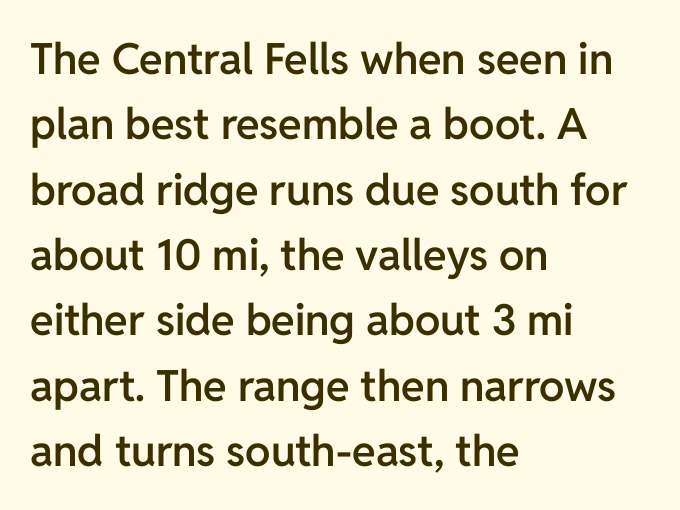
The image shows 43 px semibold sans-serif type, upright; set left-aligned, normal line spacing (1.52x), normal letter spacing, not underlined; low stroke contrast and a medium x-height.
